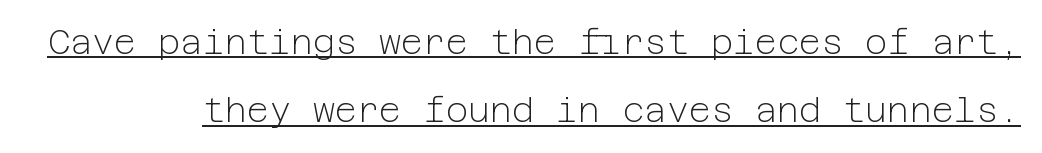
Q: Is the text bold? A: No.
Q: Is the text italic (slanted)? A: No, it is upright.
Q: Is the typeface a serif or a sans-serif typeface? A: Sans-serif.
Q: Is the text underlined? A: Yes.
Q: Is the spacing between letters normal or unusually wide? A: Normal.
Q: Is the spacing between lines tight, normal or loose? A: Loose.
Q: Width (condensed, normal, or wide)? A: Normal.
Q: Stroke contrast? A: Low.
Q: x-height? A: Medium.
